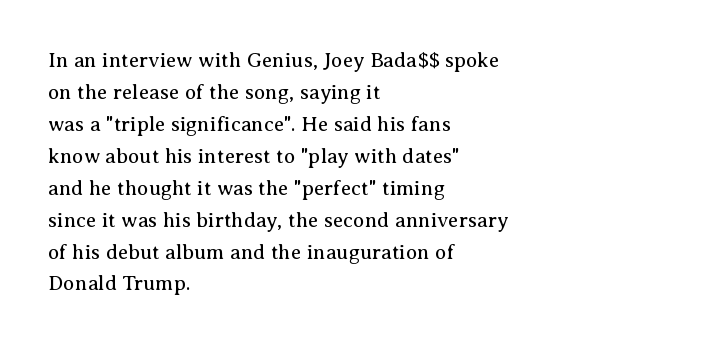
Vertical strokes here are truly vertical. The paragraph has a hard left edge and a soft right edge. The rendering uses a moderate line-height, typical for paragraphs. The cut favours lightness, reaching ordinary text weight at its darkest.
